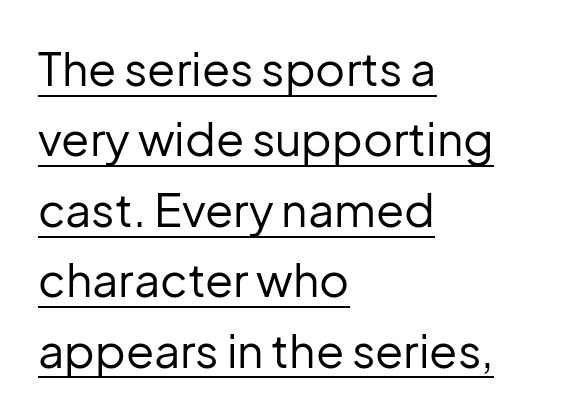
Q: Is the text bold? A: No.
Q: Is the text italic (slanted)? A: No, it is upright.
Q: Is the typeface a serif or a sans-serif typeface? A: Sans-serif.
Q: Is the text underlined? A: Yes.
Q: How is the paragraph aligned? A: Left-aligned.
Q: Is the spacing between letters normal or unusually wide? A: Normal.
Q: Is the spacing between lines tight, normal or loose? A: Normal.
Q: Width (condensed, normal, or wide)? A: Normal.
Q: Stroke contrast? A: Low.
Q: x-height? A: Medium.
Q: Monospaced? A: No.
